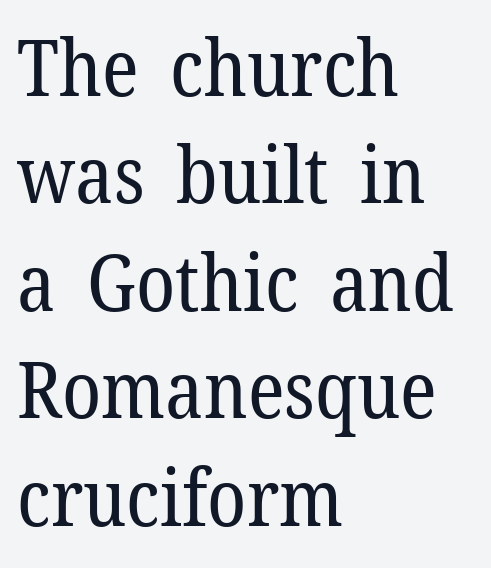
The image shows 79 px regular-weight serif type, upright; set left-aligned, normal line spacing (1.36x), normal letter spacing, not underlined; low stroke contrast and a medium x-height.
